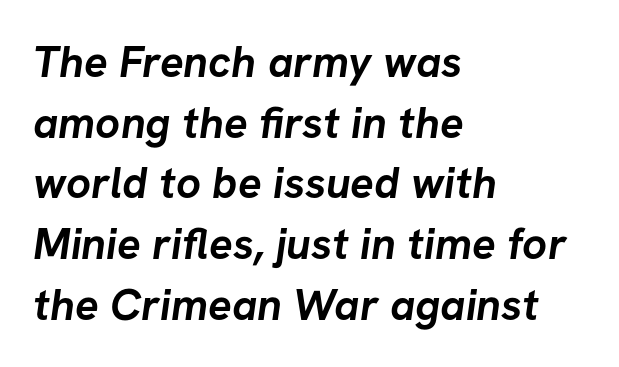
The image shows 44 px semibold sans-serif type; set left-aligned, normal line spacing (1.38x), normal letter spacing, not underlined; low stroke contrast and a medium x-height.
